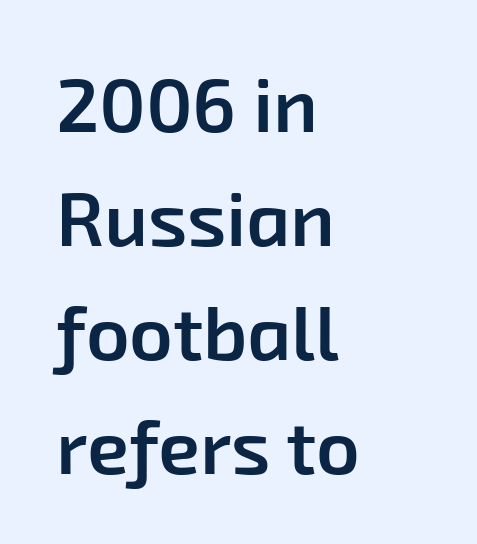
Q: Is the text bold? A: Semi-bold.
Q: Is the typeface a serif or a sans-serif typeface? A: Sans-serif.
Q: Is the text underlined? A: No.
Q: How is the paragraph aligned? A: Left-aligned.
Q: Is the spacing between letters normal or unusually wide? A: Normal.
Q: Is the spacing between lines tight, normal or loose? A: Normal.
Q: Width (condensed, normal, or wide)? A: Normal.
Q: Stroke contrast? A: Low.
Q: x-height? A: Medium.
Q: Monospaced? A: No.
